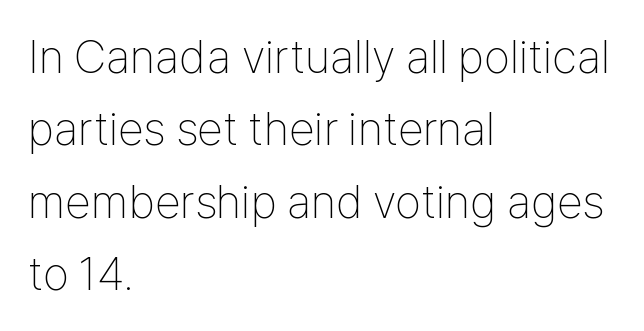
Q: Is the text bold? A: No.
Q: Is the text italic (slanted)? A: No, it is upright.
Q: Is the typeface a serif or a sans-serif typeface? A: Sans-serif.
Q: Is the text underlined? A: No.
Q: How is the paragraph aligned? A: Left-aligned.
Q: Is the spacing between letters normal or unusually wide? A: Normal.
Q: Is the spacing between lines tight, normal or loose? A: Normal.
Q: Width (condensed, normal, or wide)? A: Condensed.
Q: Stroke contrast? A: Low.
Q: x-height? A: Medium.
Q: Monospaced? A: No.
